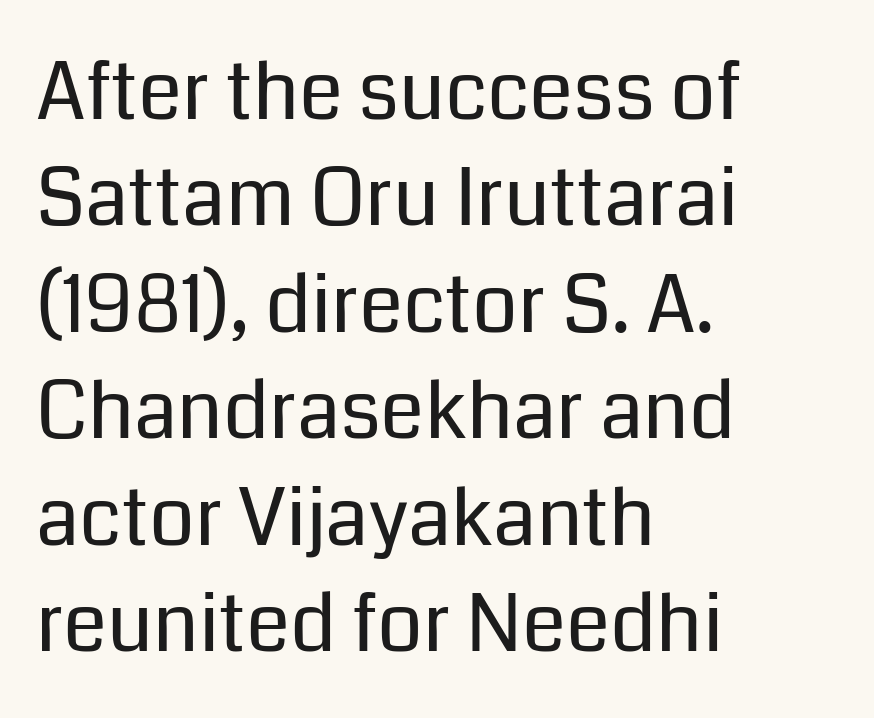
{"serif": "no", "italic": "no", "bold": "no", "weight": "regular", "width": "normal", "stroke_contrast": "low", "x_height": "medium", "monospaced": "no", "underline": "no", "align": "left", "line_spacing": "normal", "line_spacing_ratio": 1.33, "letter_spacing": "normal", "letter_spacing_em": 0.0, "glyph_px": 80}
